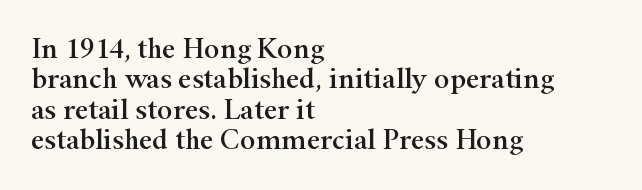
Q: Is the text italic (slanted)? A: No, it is upright.
Q: Is the typeface a serif or a sans-serif typeface? A: Serif.
Q: Is the text underlined? A: No.
Q: How is the paragraph aligned? A: Left-aligned.
Q: Is the spacing between letters normal or unusually wide? A: Normal.
Q: Is the spacing between lines tight, normal or loose? A: Tight.
Q: Width (condensed, normal, or wide)? A: Wide.
Q: Stroke contrast? A: High.
Q: x-height? A: Small.
Q: Monospaced? A: No.
